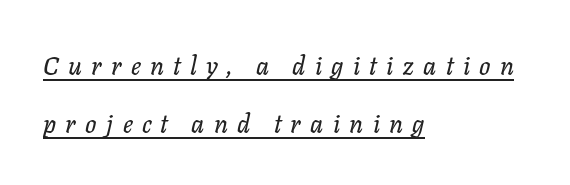
Q: Is the text italic (slanted)? A: Yes, it leans right by about 11 degrees.
Q: Is the text underlined? A: Yes.
Q: How is the paragraph aligned? A: Left-aligned.
Q: Is the spacing between letters normal or unusually wide? A: Unusually wide.
Q: Is the spacing between lines tight, normal or loose? A: Loose.
